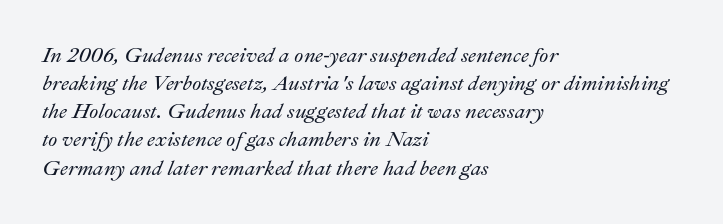
{"italic": "yes", "lean": "right", "slant_degrees": 22, "underline": "no", "align": "left", "line_spacing": "normal", "line_spacing_ratio": 1.34, "letter_spacing": "normal", "letter_spacing_em": 0.0, "glyph_px": 21}
